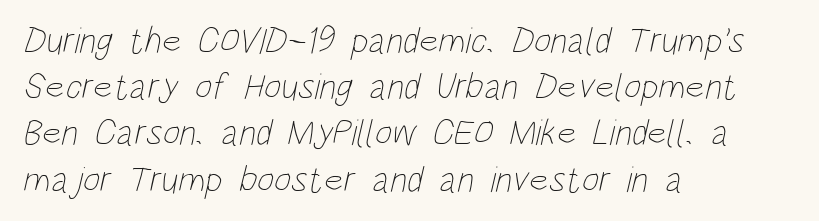
The letterforms sit at book weight or below. Rows of type keep a routine distance in the vertical direction. Inter-character spacing is left at the font's built-in metrics. Character widths vary here, with narrow letters taking less room than wide ones. The strip under each line holds only bare page. Layout note: lines flush left.
